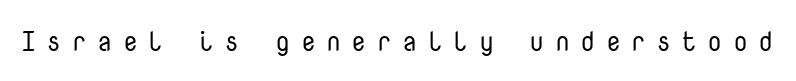
Q: Is the text bold? A: No.
Q: Is the text italic (slanted)? A: No, it is upright.
Q: Is the text underlined? A: No.
Q: Is the spacing between letters normal or unusually wide? A: Unusually wide.
